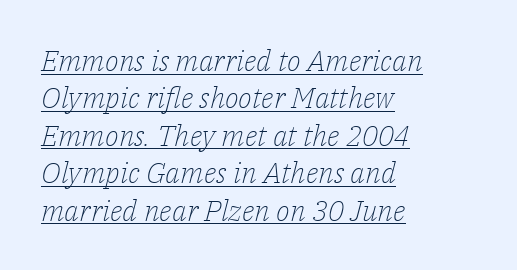
The text was rendered using a seriffed face with decorative stroke endings. The lines sit at an ordinary, default distance from one another. The characters are drawn with everyday or finer stroke widths. These characters rest on top of a visible drawn line. Does the lettering tilt? It does — this is italic. Nothing unusual about the tracking: characters are spaced as the font intends.
